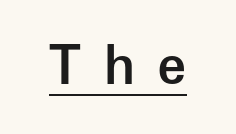
Is there any slant? The stems are plumb. The string is rendered with underlining switched on. This is moderately heavy type, rendered in semibold. Proportional: the letters do not fall into vertical columns.
